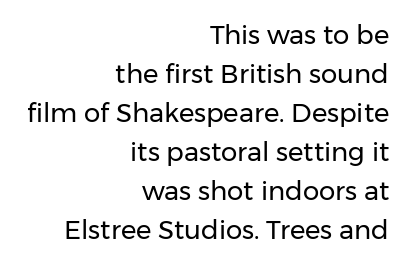
The foot of each line stays bare and open. Stroke thickness stays within the range of a standard reading face or lighter. Whoever set this chose a conventional vertical rhythm. This sample uses an upright cut, with every glyph sitting square on the baseline. This rendering leaves character spacing at its baseline value.
